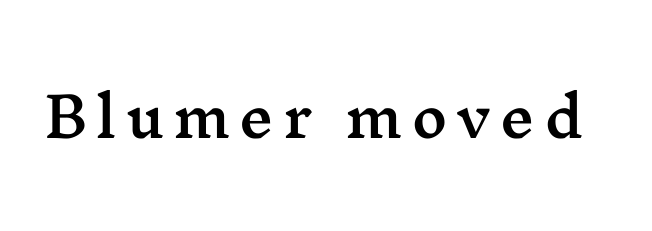
{"serif": "yes", "italic": "no", "width": "wide", "stroke_contrast": "medium", "x_height": "medium", "monospaced": "no", "underline": "no", "glyph_px": 55}
